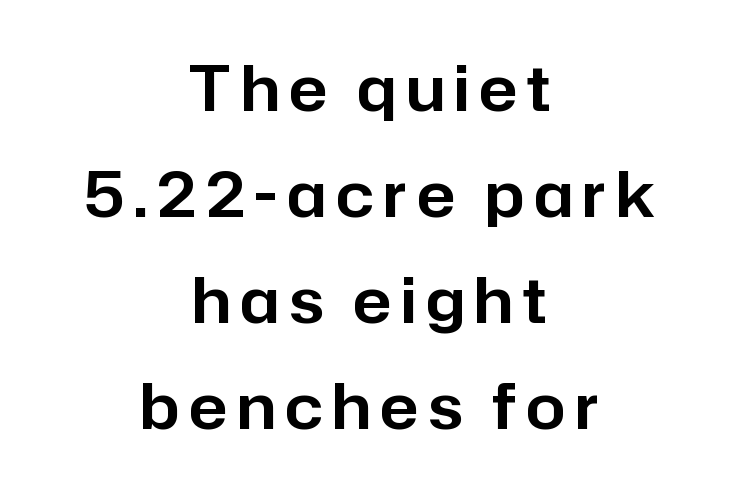
{"serif": "no", "italic": "no", "width": "normal", "stroke_contrast": "low", "x_height": "medium", "monospaced": "no", "underline": "no", "align": "center", "line_spacing": "normal", "line_spacing_ratio": 1.68, "glyph_px": 63}
